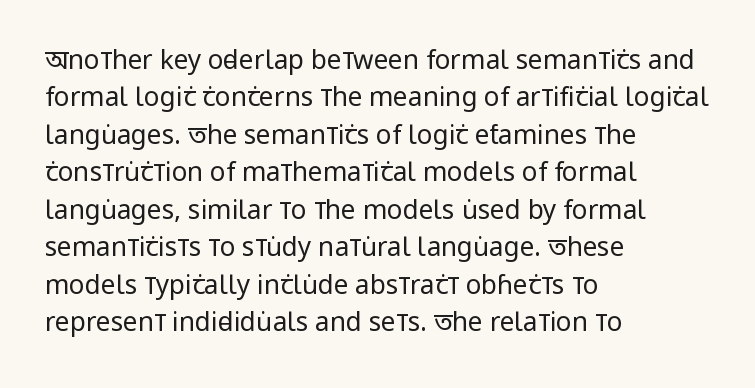
The image shows 26 px text type, upright; set left-aligned, normal line spacing (1.44x), normal letter spacing, not underlined.
